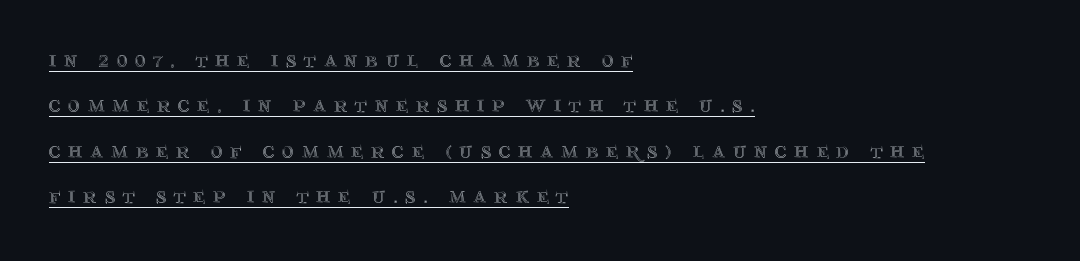
Upright lettering throughout. A classic flush-left, rag-right setting is used for this passage. This sample trades compactness for vertical openness between lines. The words here are underlined. The tracking jumps out immediately: characters are airy and widely separated.
